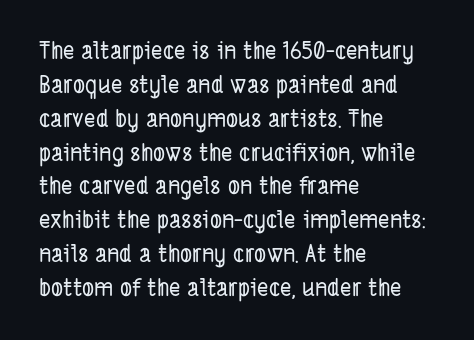
Q: Is the text underlined? A: No.
Q: How is the paragraph aligned? A: Left-aligned.
Q: Is the spacing between letters normal or unusually wide? A: Normal.
Q: Is the spacing between lines tight, normal or loose? A: Normal.
